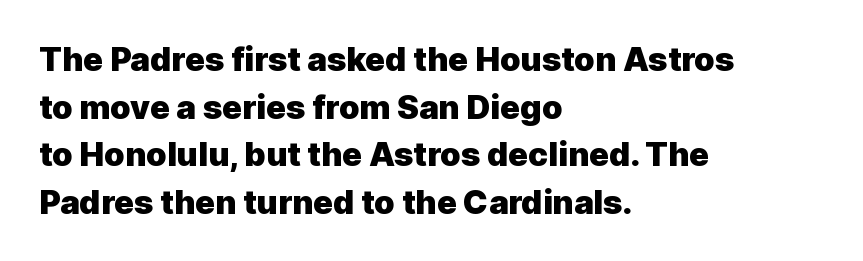
Compared with typical body copy, the letter spacing here is the same. Honestly, there is no underline to notice here at all. This rendering uses left alignment, leaving the right contour irregular. Interline gaps are of average width in this sample.
